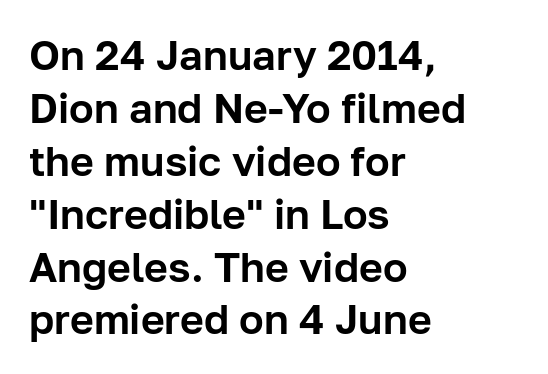
The image shows 41 px sans-serif type, upright; set left-aligned, normal line spacing (1.29x), normal letter spacing, not underlined; low stroke contrast and a medium x-height.
